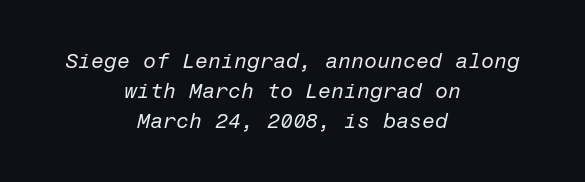
The image shows 21 px text type, italic (leaning right); set centered, normal line spacing (1.42x), normal letter spacing, not underlined.
